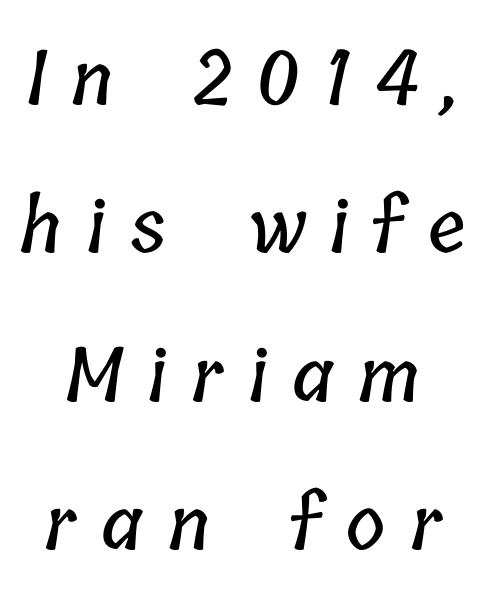
{"width": "condensed", "stroke_contrast": "low", "x_height": "medium", "monospaced": "no", "underline": "no", "align": "center", "line_spacing": "loose", "line_spacing_ratio": 1.98, "letter_spacing": "wide", "letter_spacing_em": 0.33, "glyph_px": 75}
